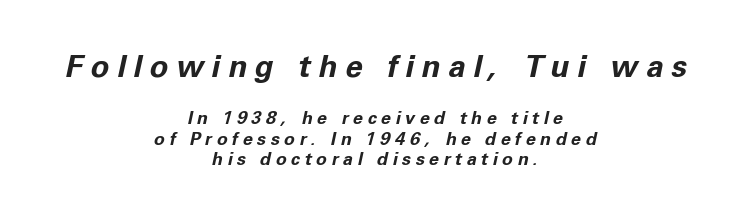
Loose tracking; the words dissolve into strings of separated letters. The font is running at its bold setting. The axis of the letterforms is tilted away from vertical. The letters advance in unequal steps, a hallmark of proportional type. Unmarked baselines from the first word to the last. Typeset on center — no edge is straight.
